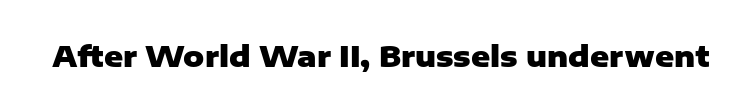
{"serif": "no", "italic": "no", "bold": "yes", "weight": "heavy", "width": "normal", "stroke_contrast": "low", "x_height": "medium", "monospaced": "no", "underline": "no", "letter_spacing": "normal", "letter_spacing_em": 0.0, "glyph_px": 29}
